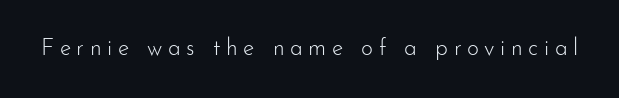
Unmarked baselines from the first word to the last. Is this a heavy cut? Hardly; it is regular or lighter. Words appear elongated and porous because spacing is wide. Rendered with straight, roman letterforms.
